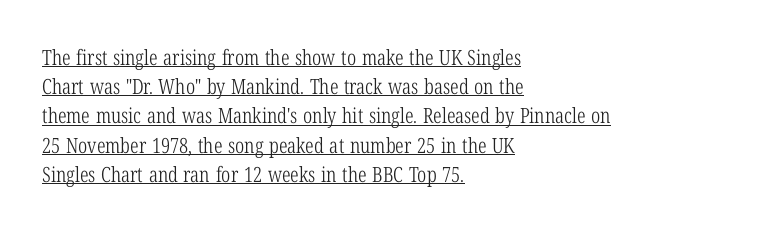
Style check: upright. If you drew a ruler down the left edge, every line would touch it. Each new line begins a customary step beneath the previous one. No chunkiness to these letters — they're not bold. The rendering keeps characters at their native spacing. The lettering is marked with a stroke running underneath it.
